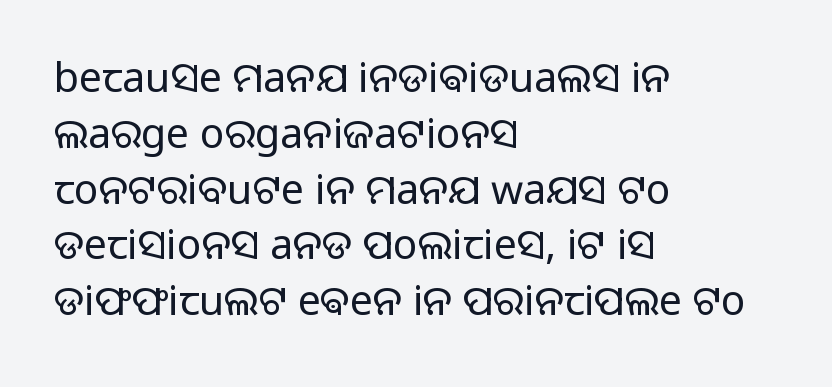
{"serif": "no", "italic": "no", "bold": "no", "weight": "regular", "width": "normal", "stroke_contrast": "low", "x_height": "medium", "monospaced": "no", "underline": "no", "align": "left", "line_spacing": "normal", "line_spacing_ratio": 1.36, "letter_spacing": "normal", "letter_spacing_em": 0.0, "glyph_px": 41}
